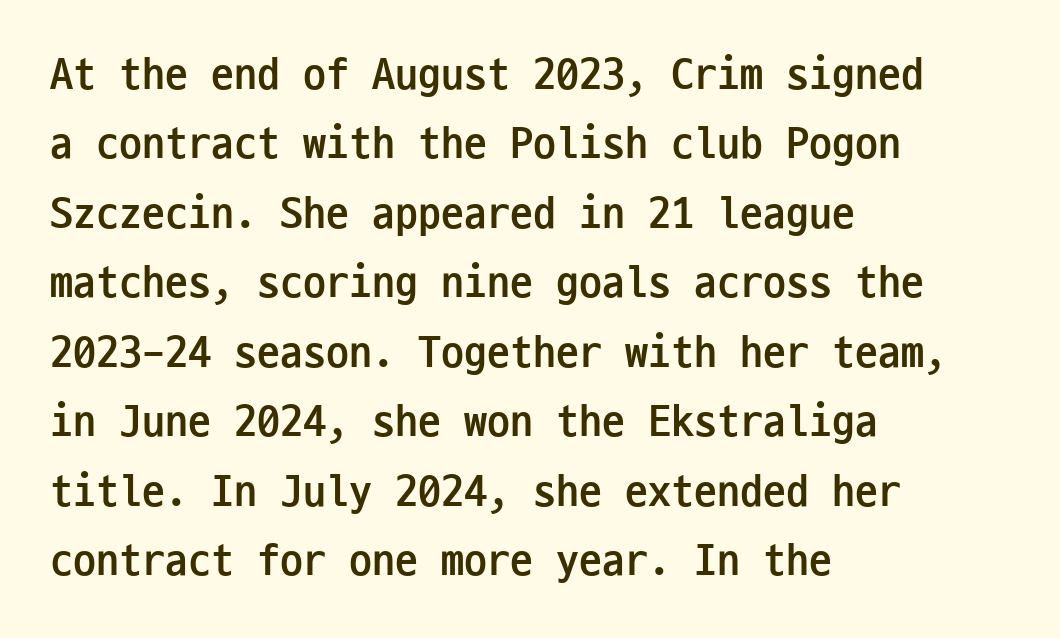
The image shows 46 px semibold, condensed sans-serif type, upright, monospaced; set left-aligned, normal line spacing (1.51x), normal letter spacing, not underlined; low stroke contrast and a medium x-height.
